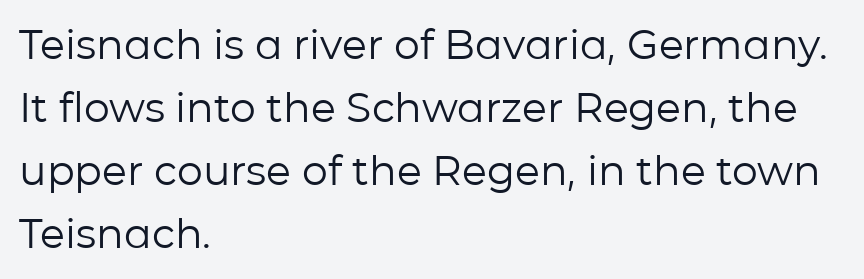
Q: Is the text bold? A: No.
Q: Is the text italic (slanted)? A: No, it is upright.
Q: Is the typeface a serif or a sans-serif typeface? A: Sans-serif.
Q: Is the text underlined? A: No.
Q: How is the paragraph aligned? A: Left-aligned.
Q: Is the spacing between letters normal or unusually wide? A: Normal.
Q: Is the spacing between lines tight, normal or loose? A: Normal.
Q: Width (condensed, normal, or wide)? A: Normal.
Q: Stroke contrast? A: Low.
Q: x-height? A: Medium.
Q: Monospaced? A: No.
